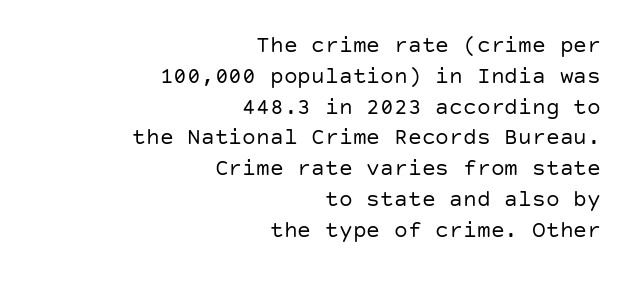
Q: Is the text bold? A: No.
Q: Is the text italic (slanted)? A: No, it is upright.
Q: Is the text underlined? A: No.
Q: How is the paragraph aligned? A: Right-aligned.
Q: Is the spacing between letters normal or unusually wide? A: Normal.
Q: Is the spacing between lines tight, normal or loose? A: Normal.
